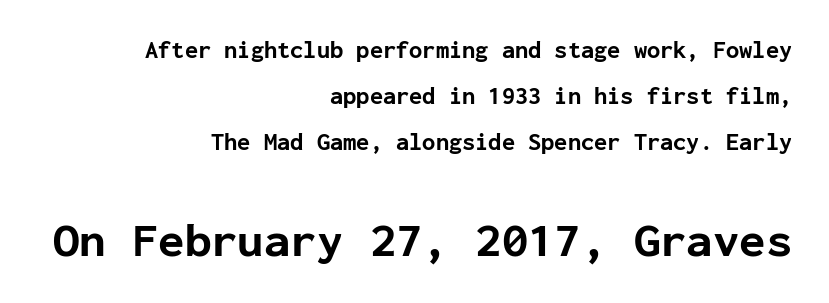
The image shows 48 px bold sans-serif type, upright, monospaced; set right-aligned, loose line spacing (1.92x), normal letter spacing, not underlined; the second (bottom) block is 2.0x larger; low stroke contrast and a medium x-height.
